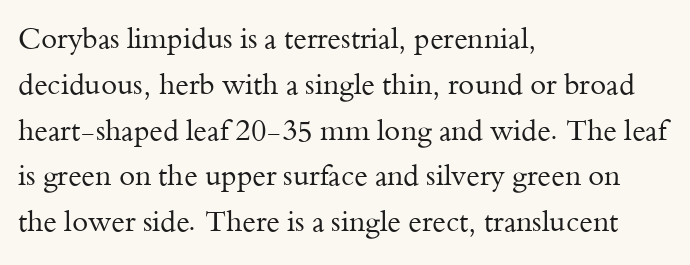
Each row of text sits above clean, open space. This rendering employs a face with finishing strokes, i.e., a serif. The leading is moderate, giving the passage an even texture. Line starts are locked; line ends wander. This reads as an unemphasized weight, regular at the heaviest. If you drew a line through each stem, it would be perfectly vertical.
